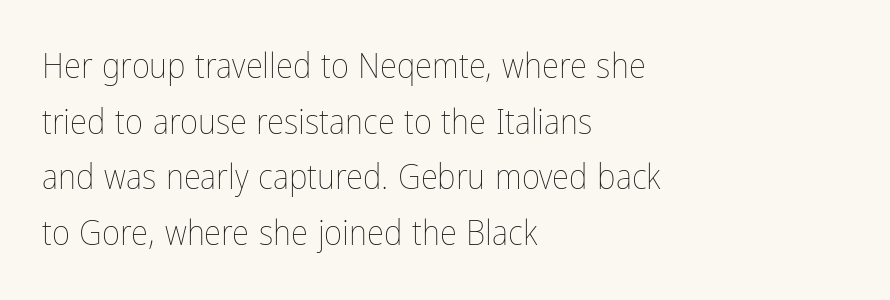
Q: Is the text bold? A: No.
Q: Is the text italic (slanted)? A: No, it is upright.
Q: Is the text underlined? A: No.
Q: How is the paragraph aligned? A: Left-aligned.
Q: Is the spacing between letters normal or unusually wide? A: Normal.
Q: Is the spacing between lines tight, normal or loose? A: Normal.
Q: Width (condensed, normal, or wide)? A: Condensed.
Q: Stroke contrast? A: Low.
Q: x-height? A: Medium.
Q: Monospaced? A: No.
